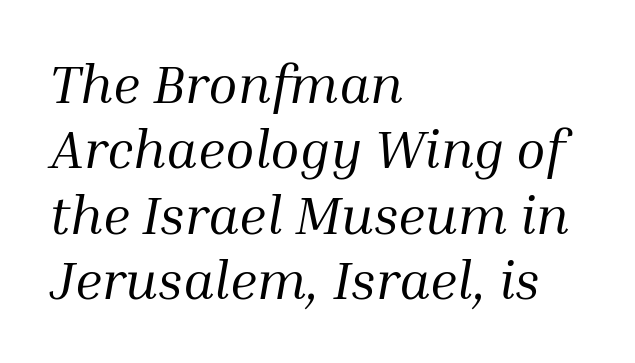
The strokes are not fattened; the text isn't bold. The rendering keeps characters at their native spacing. Casual observation: everything's shoved over to the left. Unmarked baselines from the first word to the last. The passage shown is typed in a proportional face where columns would drift.
